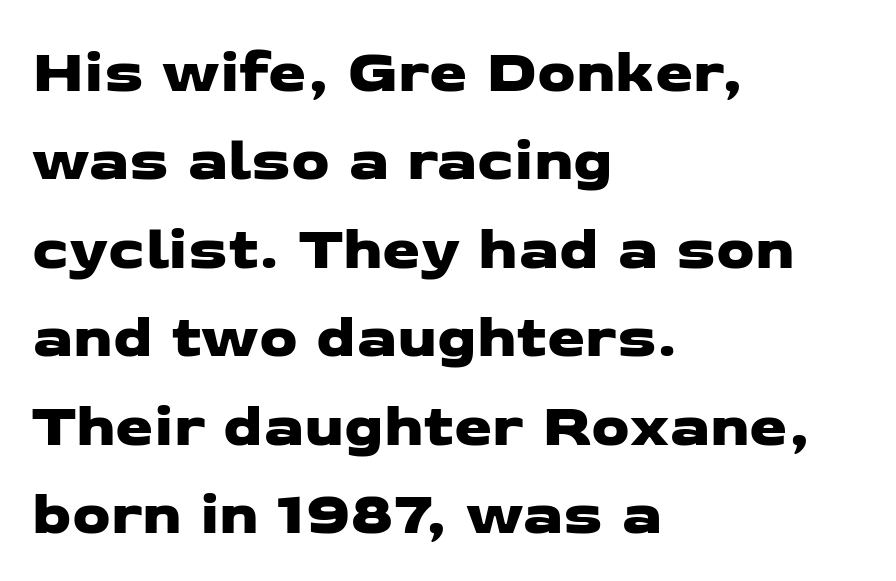
The image shows 61 px wide sans-serif type; set left-aligned, normal line spacing (1.45x), normal letter spacing, not underlined; low stroke contrast and a medium x-height.
